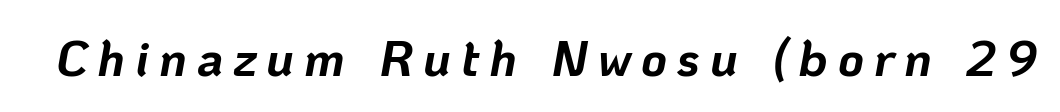
Notice how the stems are inclined rather than vertical — that's the hallmark of italics. Caption: bold face, heavy strokes. Caption: expanded tracking, letters set apart. Honestly, there is no underline to notice here at all. Think of a printed novel: that variable character pitch is what you see here.
